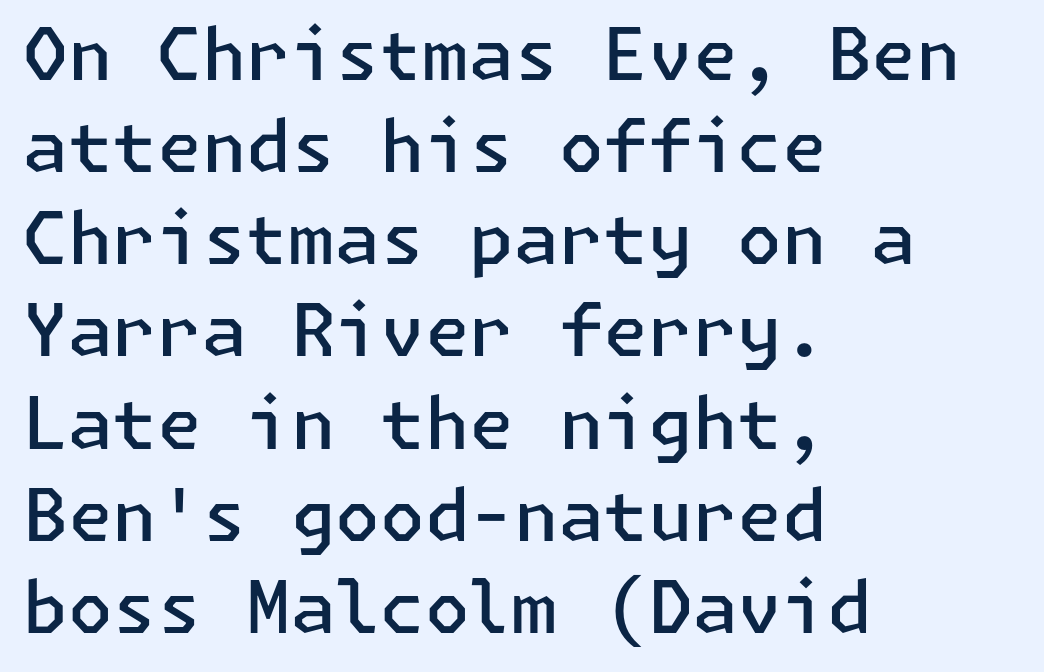
Heft: intermediate — a semibold. Type without underlining. The paragraph has a hard left edge and a soft right edge. This block has exactly the height ordinary leading produces. Tall strokes in this sample are plumb rather than angled. No extra tracking has been applied to these lines.
